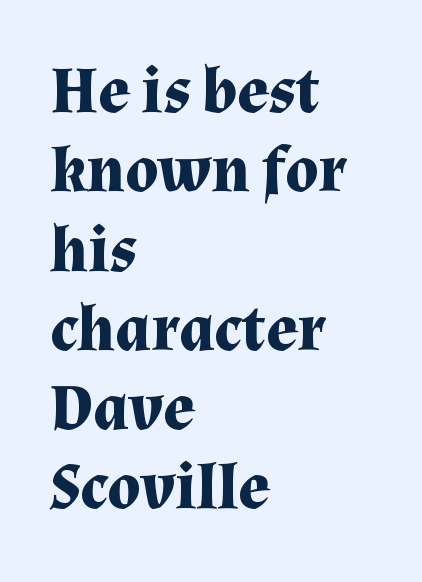
{"serif": "yes", "italic": "no", "bold": "yes", "weight": "bold", "width": "normal", "stroke_contrast": "medium", "x_height": "medium", "monospaced": "no", "underline": "no", "align": "left", "line_spacing_ratio": 1.22, "letter_spacing": "normal", "letter_spacing_em": 0.0, "glyph_px": 65}
